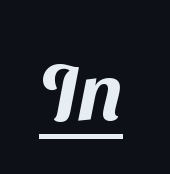
The image shows 79 px sans-serif type; set normal letter spacing, underlined; medium stroke contrast and a medium x-height.
